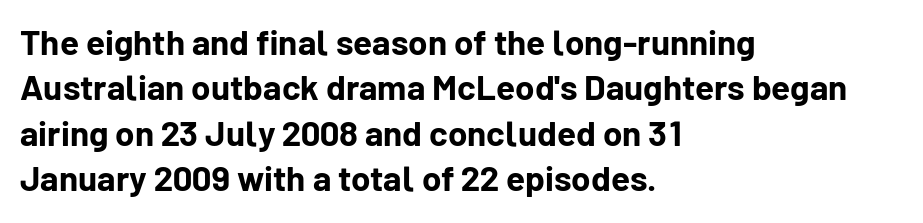
{"serif": "no", "italic": "no", "bold": "yes", "weight": "bold", "width": "normal", "stroke_contrast": "low", "x_height": "medium", "monospaced": "no", "underline": "no", "align": "left", "line_spacing": "normal", "line_spacing_ratio": 1.3, "letter_spacing": "normal", "letter_spacing_em": 0.0, "glyph_px": 35}
